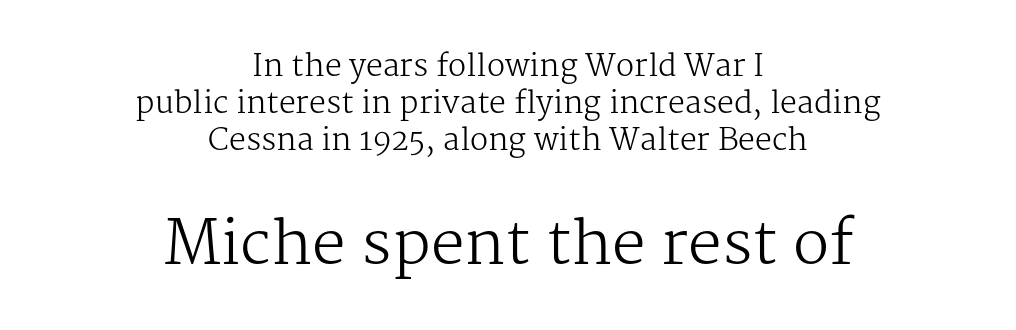
Q: Is the text bold? A: No.
Q: Is the text italic (slanted)? A: No, it is upright.
Q: Is the typeface a serif or a sans-serif typeface? A: Serif.
Q: Is the text underlined? A: No.
Q: How is the paragraph aligned? A: Centered.
Q: Is the spacing between letters normal or unusually wide? A: Normal.
Q: Which block of text is set in a larger size, the first (top) or the second (bottom)? A: The second (bottom) one.
Q: Width (condensed, normal, or wide)? A: Normal.
Q: Stroke contrast? A: Medium.
Q: x-height? A: Medium.
Q: Monospaced? A: No.
